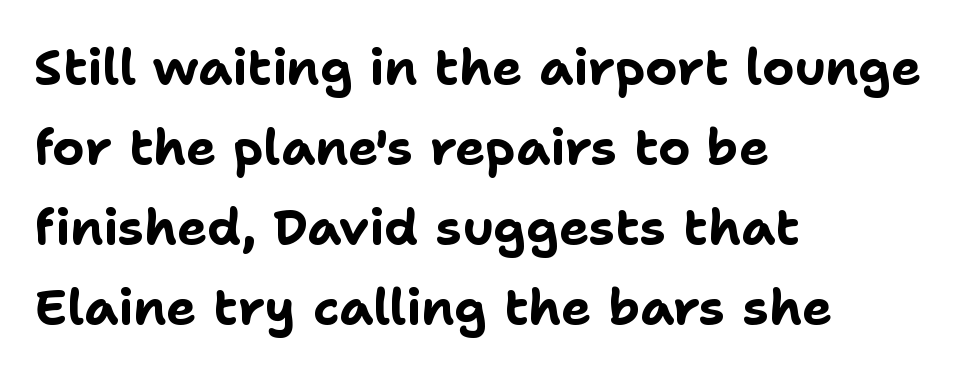
The image shows 50 px bold sans-serif type, upright; set left-aligned, normal line spacing (1.6x), normal letter spacing, not underlined; low stroke contrast and a medium x-height.
